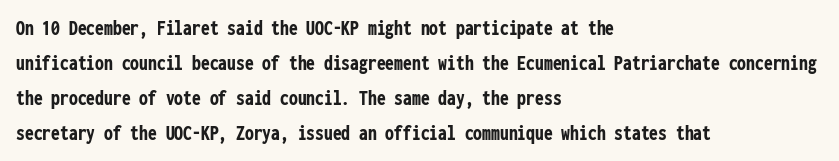
Horizontal bands of white between lines are of average thickness. The rendering keeps characters at their native spacing. Line beginnings align vertically; line endings do not. The font is running at its bold setting. No italicization has been applied; the sample stays upright.
